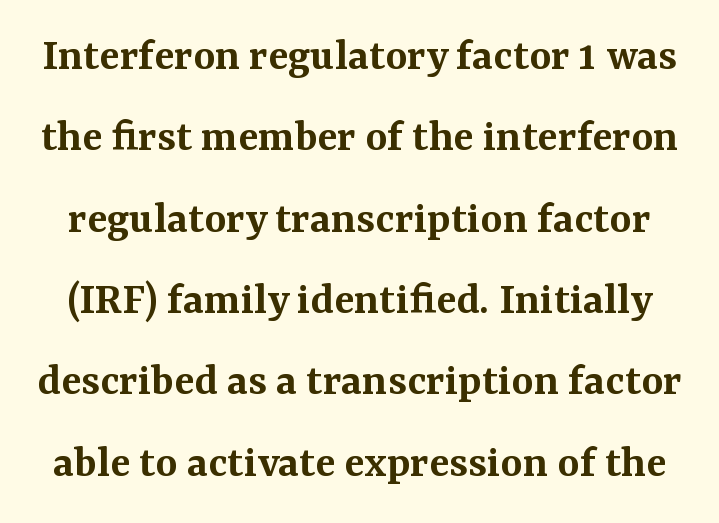
The image shows 47 px semibold serif type, upright; set line spacing 1.73x, normal letter spacing, not underlined; medium stroke contrast and a medium x-height.
